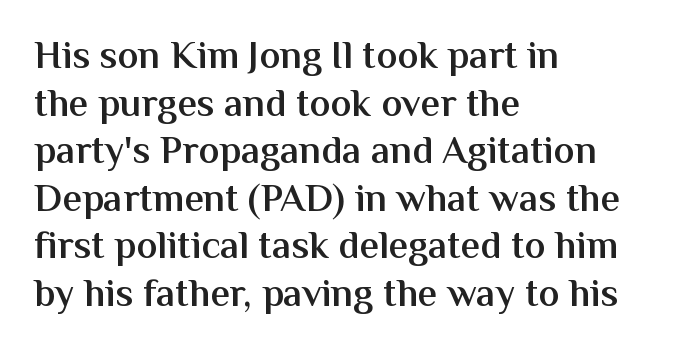
Q: Is the text bold? A: Semi-bold.
Q: Is the text italic (slanted)? A: No, it is upright.
Q: Is the typeface a serif or a sans-serif typeface? A: Sans-serif.
Q: Is the text underlined? A: No.
Q: How is the paragraph aligned? A: Left-aligned.
Q: Is the spacing between letters normal or unusually wide? A: Normal.
Q: Width (condensed, normal, or wide)? A: Normal.
Q: Stroke contrast? A: Medium.
Q: x-height? A: Medium.
Q: Monospaced? A: No.
